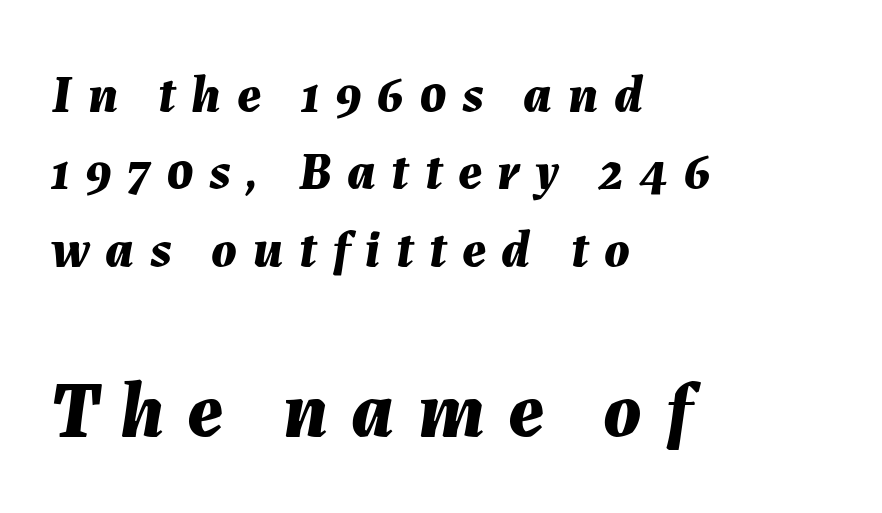
{"italic": "yes", "lean": "right", "slant_degrees": 7, "bold": "yes", "weight": "bold", "width": "normal", "stroke_contrast": "medium", "x_height": "medium", "monospaced": "no", "underline": "no", "align": "left", "line_spacing": "normal", "line_spacing_ratio": 1.46, "letter_spacing": "wide", "letter_spacing_em": 0.29, "larger_block": "second", "size_ratio": 1.49, "glyph_px": 79}
